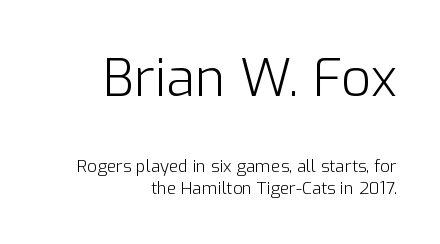
{"serif": "no", "italic": "no", "bold": "no", "weight": "light", "width": "normal", "stroke_contrast": "low", "x_height": "medium", "monospaced": "no", "underline": "no", "align": "right", "line_spacing": "normal", "line_spacing_ratio": 1.33, "letter_spacing": "normal", "letter_spacing_em": 0.0, "larger_block": "first", "size_ratio": 3.06, "glyph_px": 52}
